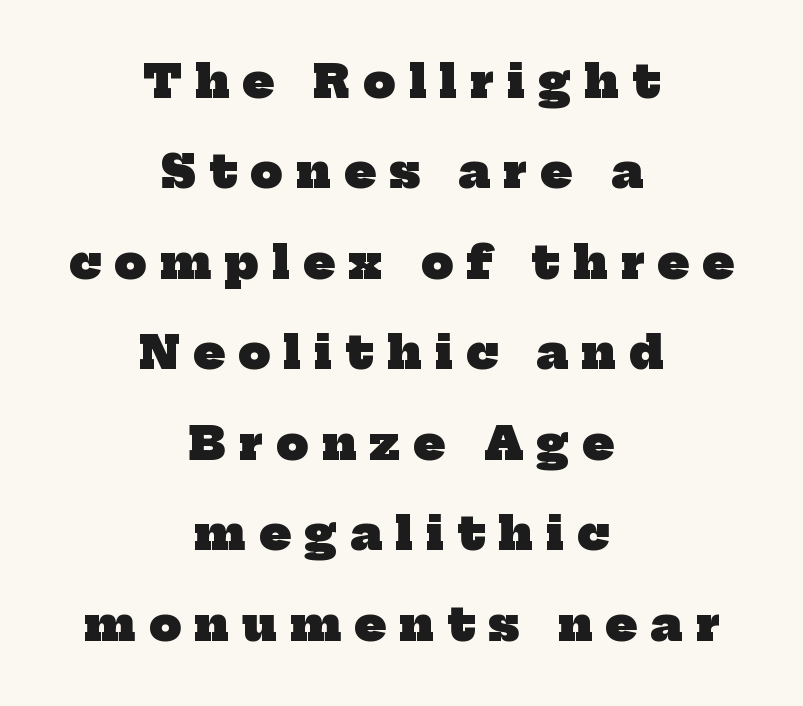
The whitespace from short lines is split evenly between both sides. Leading is clearly above the norm, producing a sparse column. Note the varied advance widths — an 'i' is clearly narrower than an 'm'. The passage shown is not underscored anywhere.
